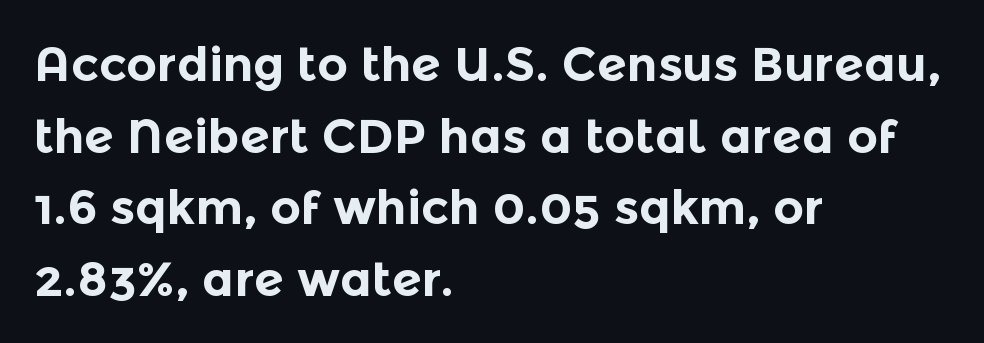
{"serif": "no", "italic": "no", "bold": "yes", "weight": "bold", "width": "normal", "x_height": "medium", "monospaced": "no", "underline": "no", "align": "left", "line_spacing": "normal", "line_spacing_ratio": 1.49, "letter_spacing": "normal", "letter_spacing_em": 0.0, "glyph_px": 48}
